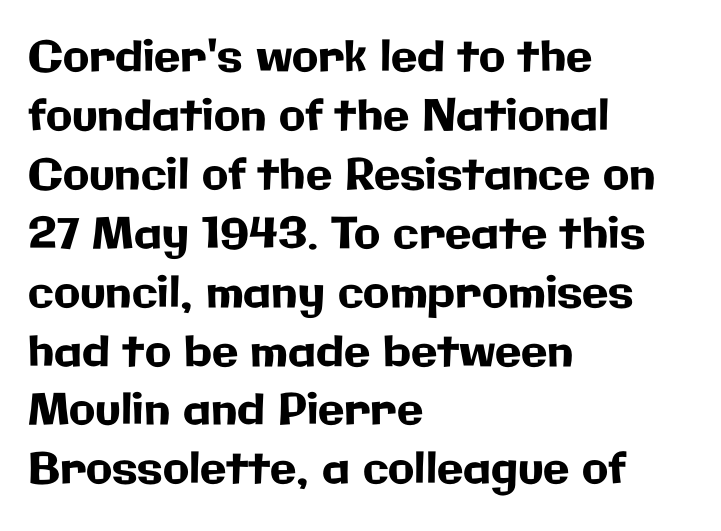
Only glyphs here, with clear space below each row. The letters carry no serifs — their stems end cleanly without finishing strokes. Each new line begins a customary step beneath the previous one. The axis of the letterforms is exactly vertical. This sample has the flowing, uneven cadence of proportional lettering.
